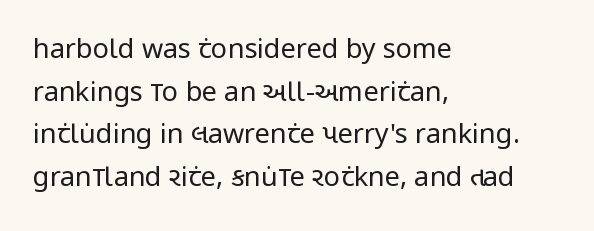
The image shows 27 px text type, upright; set left-aligned, normal line spacing (1.58x), normal letter spacing, not underlined.
